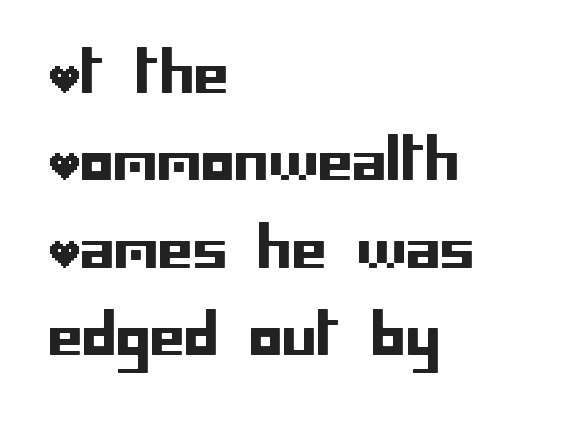
{"serif": "no", "italic": "no", "width": "normal", "stroke_contrast": "low", "x_height": "large", "underline": "no", "align": "left", "line_spacing": "normal", "line_spacing_ratio": 1.59, "letter_spacing": "normal", "letter_spacing_em": 0.0, "glyph_px": 55}
